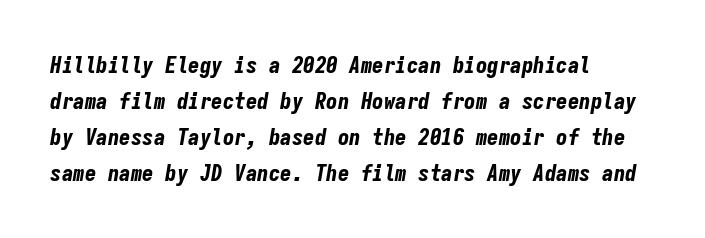
{"italic": "yes", "lean": "right", "slant_degrees": 9, "bold": "yes", "underline": "no", "align": "left", "line_spacing": "normal", "line_spacing_ratio": 1.56, "letter_spacing": "normal", "letter_spacing_em": 0.0, "glyph_px": 23}
